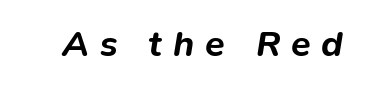
{"italic": "yes", "lean": "right", "slant_degrees": 9, "bold": "yes", "weight": "bold", "width": "normal", "stroke_contrast": "low", "x_height": "medium", "monospaced": "no", "underline": "no", "letter_spacing": "wide", "letter_spacing_em": 0.29, "glyph_px": 36}
